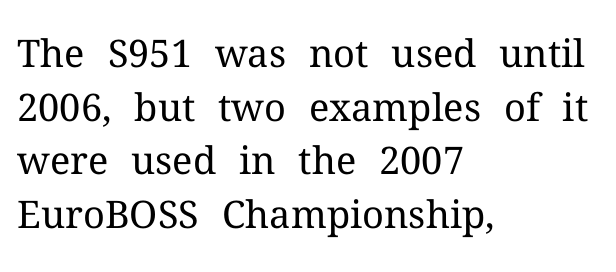
The vertical gap from one line to the next is medium. The passage shown is typed in a proportional face where columns would drift. These lines stack with their left ends in a neat column. The strokes carry an ordinary text weight at most. Designer's note — italics off, roman on.
